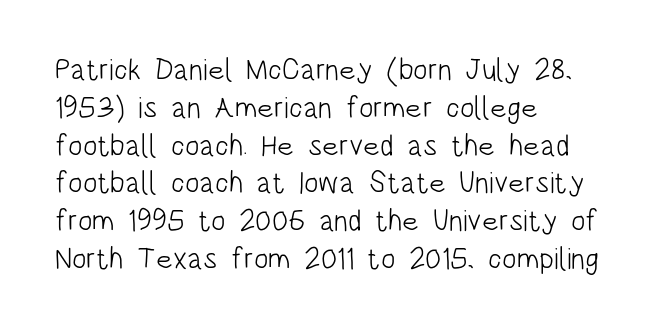
Spacing between characters is what you'd get straight out of the box. The line-height multiplier appears to be the usual default. Is this a heavy cut? Hardly; it is regular or lighter. The rendering shows plain stroke endings on the letterforms — a sans-serif design.
